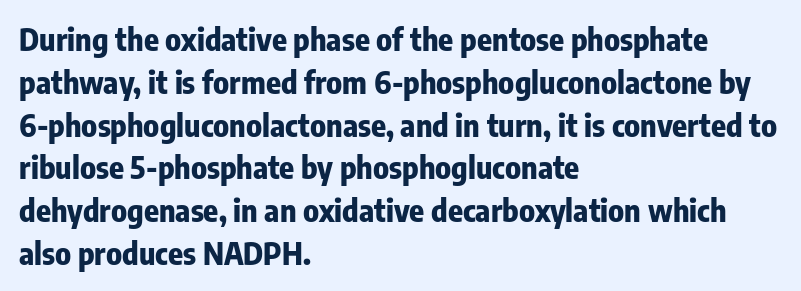
The image shows 31 px bold, condensed sans-serif type, upright; set left-aligned, normal line spacing (1.38x), normal letter spacing, not underlined; low stroke contrast and a medium x-height.
